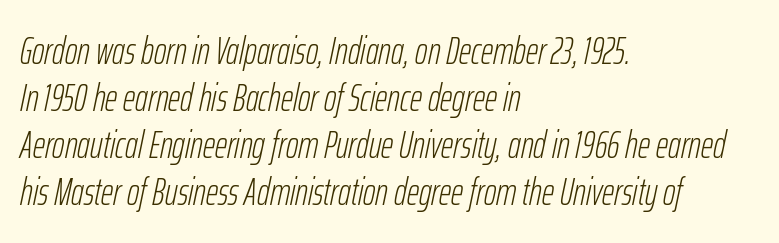
{"italic": "yes", "lean": "right", "slant_degrees": 12, "bold": "no", "weight": "light", "width": "condensed", "stroke_contrast": "low", "x_height": "medium", "monospaced": "no", "underline": "no", "align": "left", "line_spacing_ratio": 1.24, "letter_spacing": "normal", "letter_spacing_em": 0.0, "glyph_px": 38}
